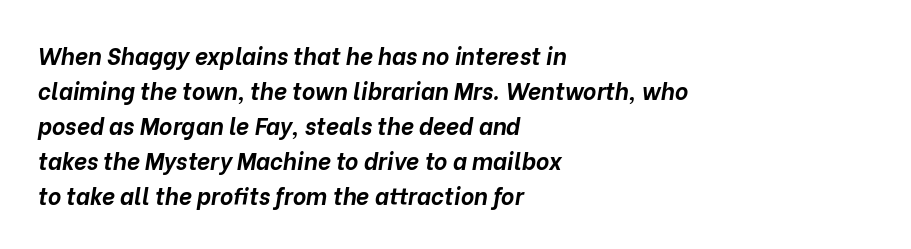
{"italic": "yes", "lean": "right", "slant_degrees": 10, "bold": "yes", "underline": "no", "align": "left", "line_spacing": "normal", "line_spacing_ratio": 1.52, "letter_spacing": "normal", "letter_spacing_em": 0.0, "glyph_px": 23}
